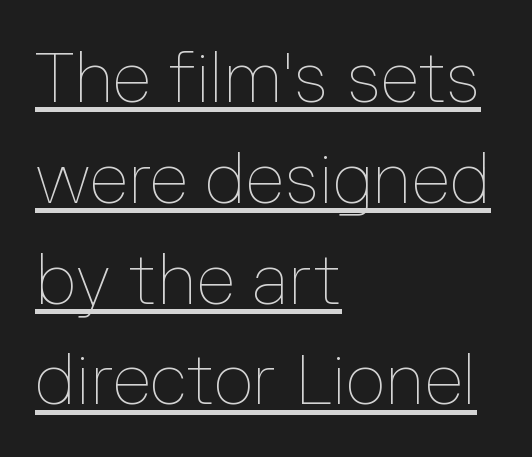
In terms of leading, this rendering sits right in the middle. Glance below the letters and you will spot a drawn line. Weight: in the light-to-regular range. All the whitespace from short lines collects on the right. Tracking value appears to be zero — textbook default spacing. The letters advance in unequal steps, a hallmark of proportional type.
